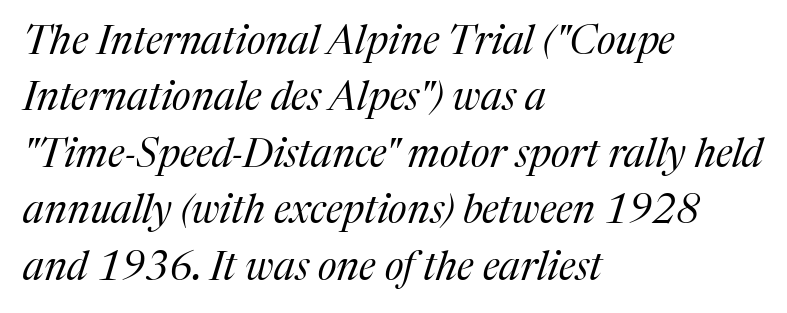
{"serif": "yes", "italic": "yes", "lean": "right", "slant_degrees": 17, "bold": "no", "weight": "regular", "width": "normal", "stroke_contrast": "medium", "x_height": "medium", "monospaced": "no", "underline": "no", "align": "left", "line_spacing": "normal", "line_spacing_ratio": 1.41, "letter_spacing": "normal", "letter_spacing_em": 0.0, "glyph_px": 40}
